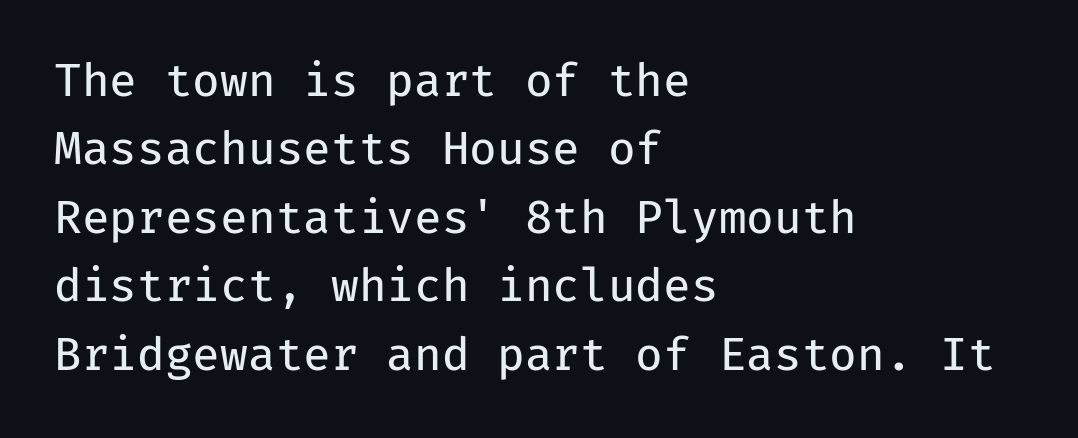
{"serif": "no", "italic": "no", "bold": "no", "weight": "regular", "width": "normal", "stroke_contrast": "low", "x_height": "medium", "monospaced": "yes", "underline": "no", "align": "left", "line_spacing": "normal", "line_spacing_ratio": 1.52, "letter_spacing": "normal", "letter_spacing_em": 0.0, "glyph_px": 45}
